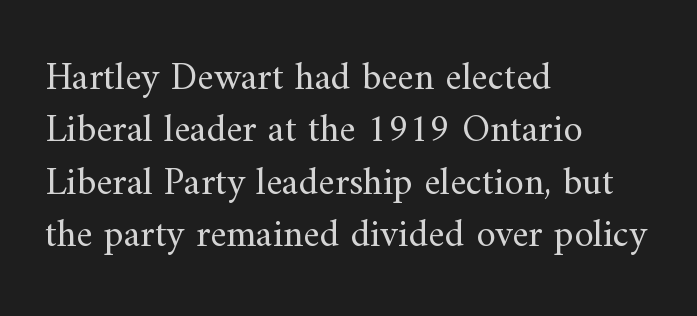
Q: Is the text bold? A: No.
Q: Is the text italic (slanted)? A: No, it is upright.
Q: Is the typeface a serif or a sans-serif typeface? A: Serif.
Q: Is the text underlined? A: No.
Q: How is the paragraph aligned? A: Left-aligned.
Q: Is the spacing between letters normal or unusually wide? A: Normal.
Q: Is the spacing between lines tight, normal or loose? A: Normal.
Q: Width (condensed, normal, or wide)? A: Normal.
Q: Stroke contrast? A: Medium.
Q: x-height? A: Small.
Q: Monospaced? A: No.
